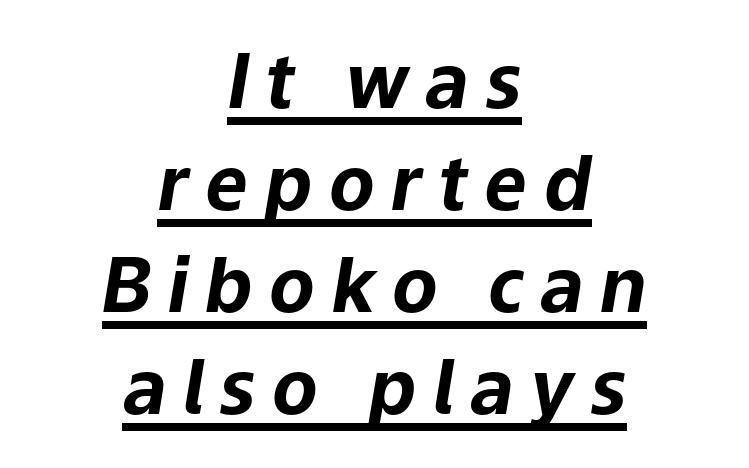
The image shows 75 px bold type, italic (leaning right); set centered, normal line spacing (1.36x), unusually wide letter spacing (+0.22 em), underlined; low stroke contrast and a medium x-height.
